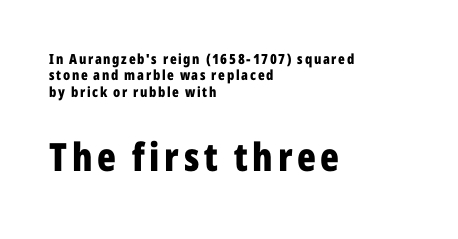
The image shows 39 px bold, condensed sans-serif type, upright; set left-aligned, line spacing 1.17x, not underlined; the second (bottom) block is 2.79x larger; low stroke contrast and a medium x-height.
